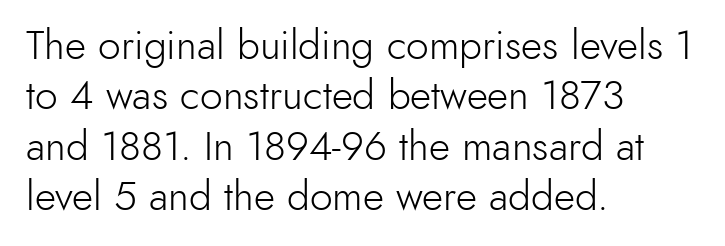
The image shows 41 px light sans-serif type, upright; set left-aligned, line spacing 1.23x, normal letter spacing, not underlined; a small x-height.
